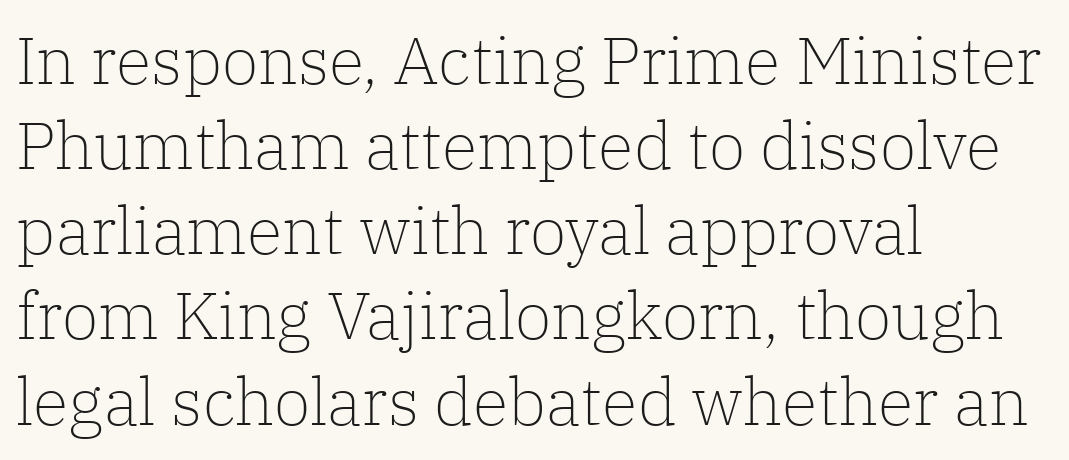
When letters stand straight like this, we call the style roman or upright. Notice how descenders clear the ascenders below comfortably — that's standard leading. Only glyphs here, with clear space below each row. How are the letters spaced? Ordinarily, with no added tracking.
